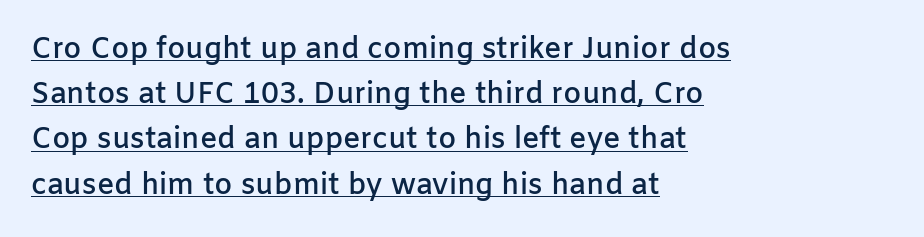
The lettering holds an erect, upright posture throughout. Underlining? Definitely there. Heft: intermediate — a semibold. Line beginnings align vertically; line endings do not. The rendering uses natural spacing where letterforms have individual widths.
